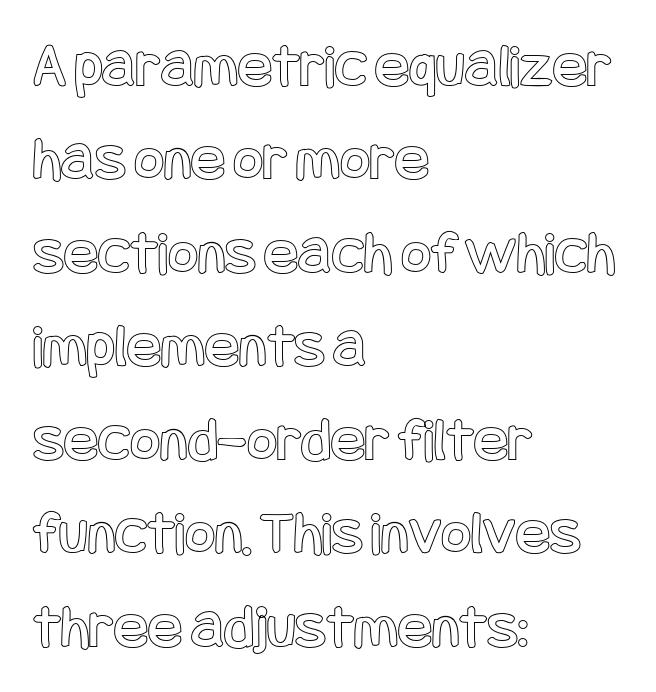
Q: Is the text italic (slanted)? A: No, it is upright.
Q: Is the text underlined? A: No.
Q: How is the paragraph aligned? A: Left-aligned.
Q: Is the spacing between letters normal or unusually wide? A: Normal.
Q: Is the spacing between lines tight, normal or loose? A: Normal.
Q: Width (condensed, normal, or wide)? A: Condensed.
Q: x-height? A: Large.
